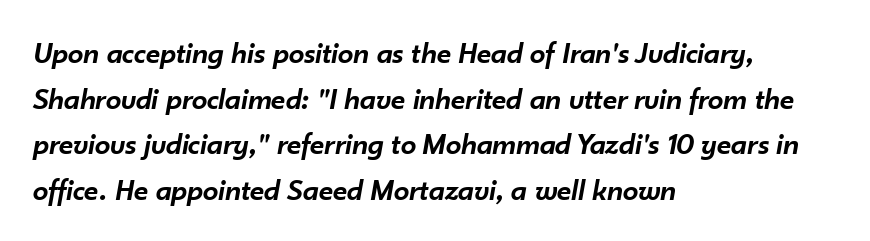
{"italic": "yes", "lean": "right", "slant_degrees": 10, "bold": "semi", "weight": "semibold", "width": "normal", "stroke_contrast": "low", "x_height": "small", "monospaced": "no", "underline": "no", "align": "left", "line_spacing": "normal", "line_spacing_ratio": 1.47, "letter_spacing": "normal", "letter_spacing_em": 0.0, "glyph_px": 31}
